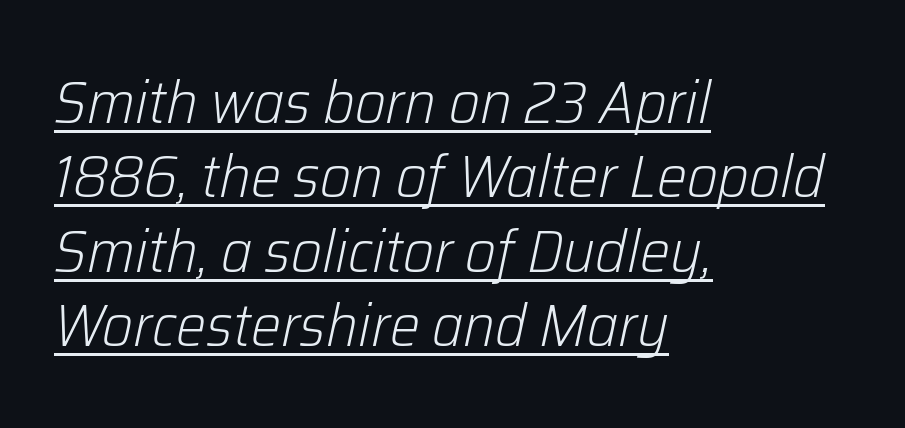
The image shows 60 px light type, italic (leaning right); set left-aligned, line spacing 1.24x, normal letter spacing, underlined; low stroke contrast and a medium x-height.
